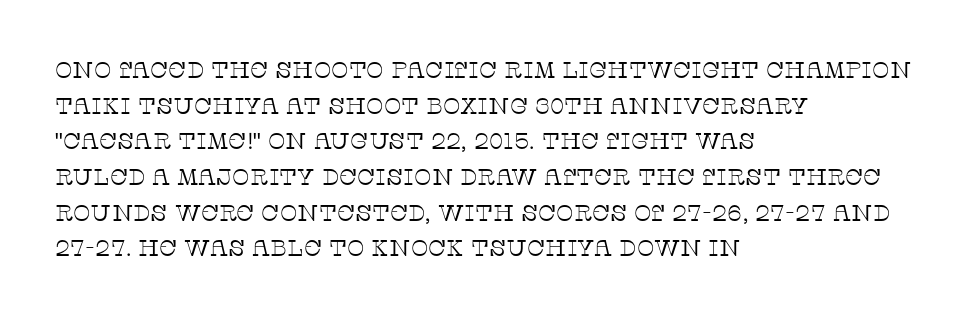
Q: Is the text bold? A: No.
Q: Is the text italic (slanted)? A: No, it is upright.
Q: Is the text underlined? A: No.
Q: How is the paragraph aligned? A: Left-aligned.
Q: Is the spacing between letters normal or unusually wide? A: Normal.
Q: Is the spacing between lines tight, normal or loose? A: Normal.
